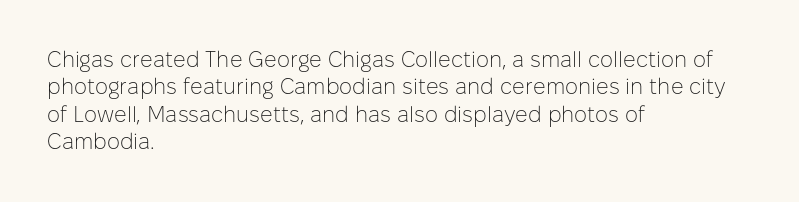
Q: Is the text bold? A: No.
Q: Is the text italic (slanted)? A: No, it is upright.
Q: Is the text underlined? A: No.
Q: How is the paragraph aligned? A: Left-aligned.
Q: Is the spacing between letters normal or unusually wide? A: Normal.
Q: Is the spacing between lines tight, normal or loose? A: Normal.
